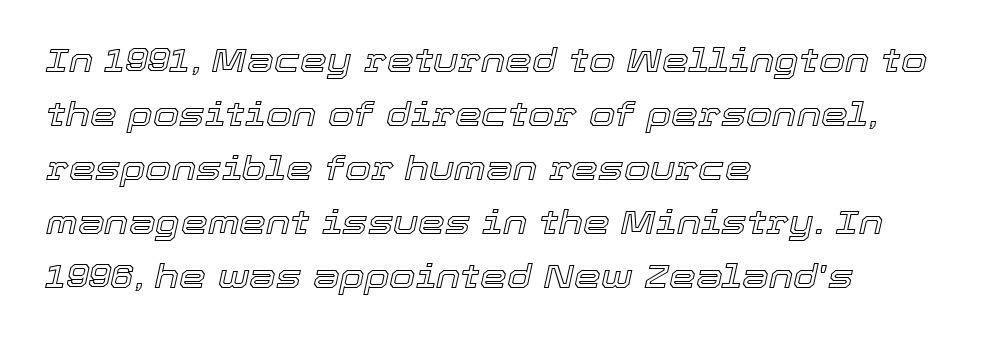
Q: Is the text italic (slanted)? A: Yes, it leans right by about 12 degrees.
Q: Is the text underlined? A: No.
Q: How is the paragraph aligned? A: Left-aligned.
Q: Is the spacing between letters normal or unusually wide? A: Normal.
Q: Is the spacing between lines tight, normal or loose? A: Normal.
Q: Width (condensed, normal, or wide)? A: Normal.
Q: x-height? A: Medium.
Q: Monospaced? A: No.
